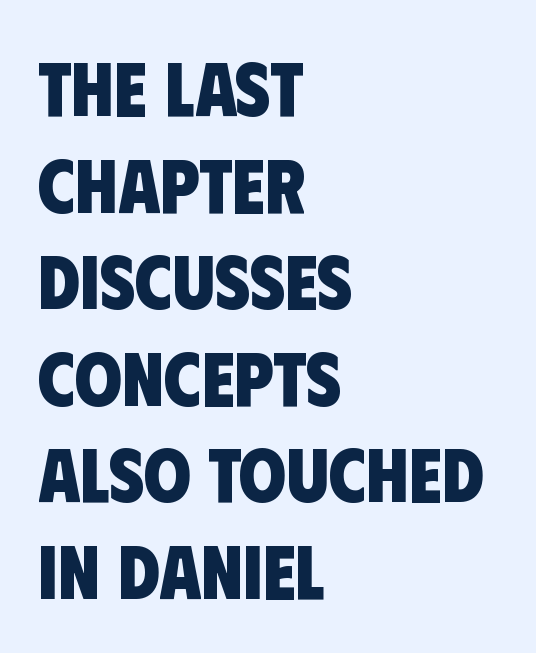
The image shows 76 px heavy, condensed sans-serif type; set left-aligned, normal line spacing (1.27x), normal letter spacing, not underlined; low stroke contrast and a large x-height.
